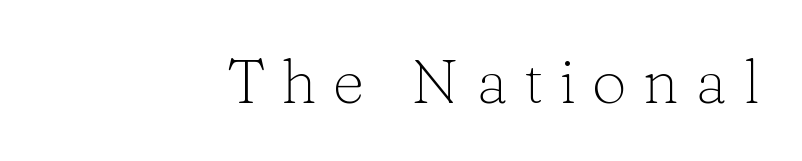
Q: Is the text bold? A: No.
Q: Is the text italic (slanted)? A: No, it is upright.
Q: Is the typeface a serif or a sans-serif typeface? A: Serif.
Q: Is the text underlined? A: No.
Q: How is the paragraph aligned? A: Right-aligned.
Q: Is the spacing between letters normal or unusually wide? A: Unusually wide.
Q: Width (condensed, normal, or wide)? A: Normal.
Q: Stroke contrast? A: Low.
Q: x-height? A: Medium.
Q: Monospaced? A: No.
